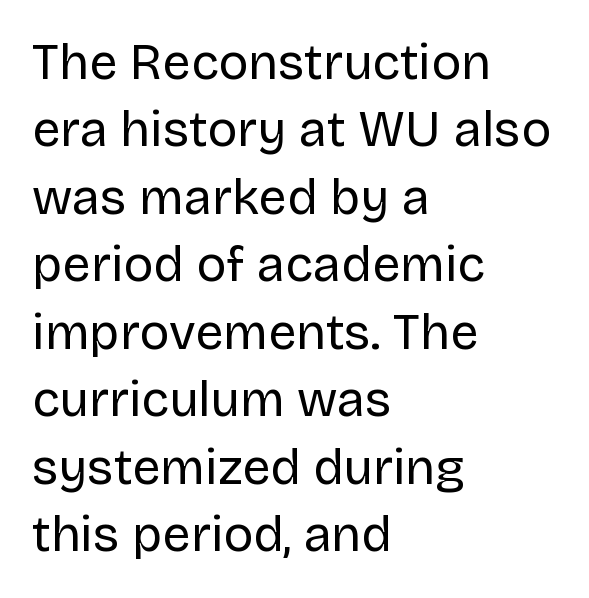
The image shows 50 px regular-weight sans-serif type, upright; set left-aligned, normal line spacing (1.35x), normal letter spacing, not underlined; low stroke contrast and a large x-height.
